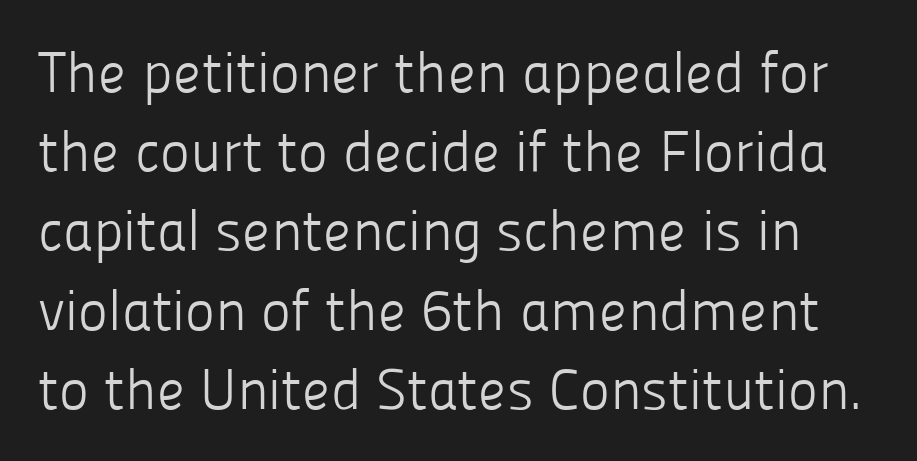
Check the space under the baseline: it is left empty. The strokes are not fattened; the text isn't bold. Is this a fixed-width face? No — the glyphs have proportional, varying widths. The text was rendered using a sans face with plain stroke endings. No italicization has been applied; the sample stays upright. Evenly set lines give the paragraph a standard silhouette.
